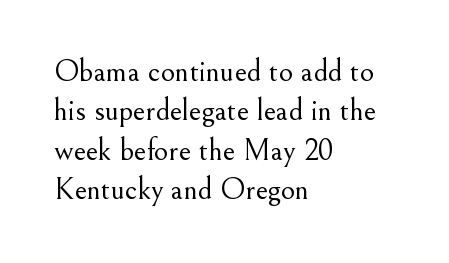
Each row of text sits above clean, open space. These glyphs show unthickened strokes, regular width or finer. Is this a sans? No — the strokes have serifs. The rendering anchors every line to the left-hand side.
